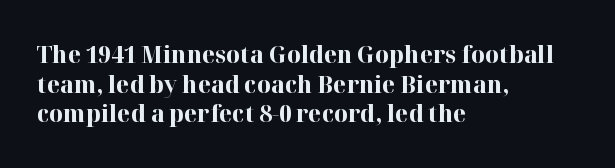
{"italic": "no", "bold": "yes", "underline": "no", "align": "left", "line_spacing_ratio": 1.23, "letter_spacing": "normal", "letter_spacing_em": 0.0, "glyph_px": 24}
